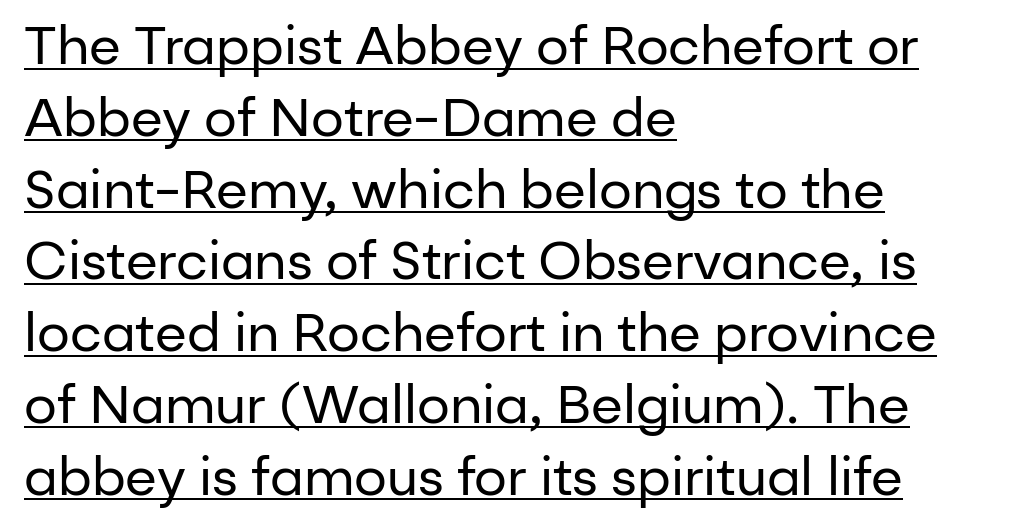
{"serif": "no", "italic": "no", "bold": "no", "weight": "regular", "width": "normal", "stroke_contrast": "low", "x_height": "medium", "monospaced": "no", "underline": "yes", "align": "left", "line_spacing": "normal", "line_spacing_ratio": 1.38, "letter_spacing": "normal", "letter_spacing_em": 0.0, "glyph_px": 52}
